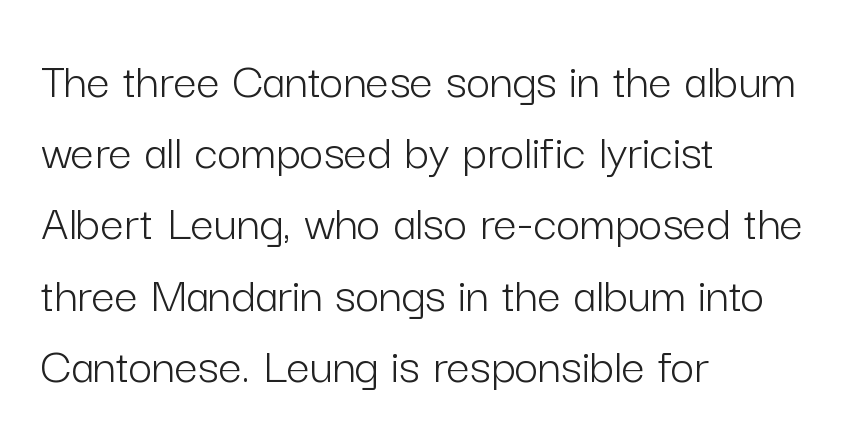
Designer's note — italics off, roman on. Counters stay open thanks to moderate or lighter strokes. The face used here is proportionally spaced, like ordinary book or web type. Characters follow at the spacing the type designer built in. The lines sit at an ordinary, default distance from one another. Alignment: flush left.
